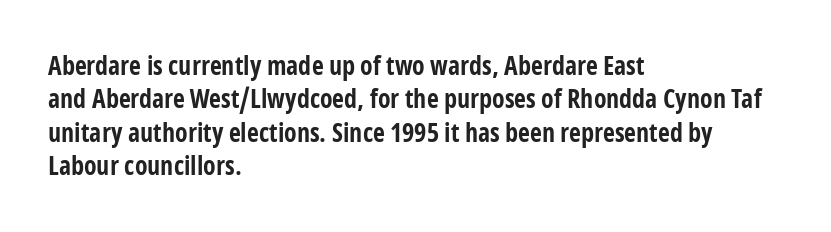
Q: Is the text bold? A: Yes.
Q: Is the text italic (slanted)? A: No, it is upright.
Q: Is the text underlined? A: No.
Q: How is the paragraph aligned? A: Left-aligned.
Q: Is the spacing between letters normal or unusually wide? A: Normal.
Q: Is the spacing between lines tight, normal or loose? A: Normal.
